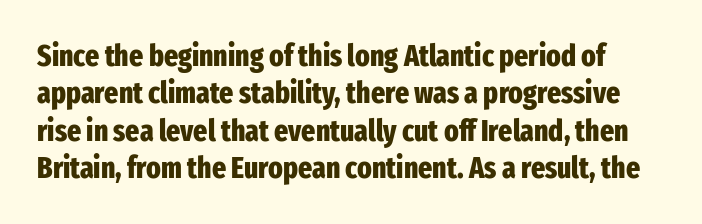
Q: Is the text bold? A: Yes.
Q: Is the text italic (slanted)? A: No, it is upright.
Q: Is the typeface a serif or a sans-serif typeface? A: Sans-serif.
Q: Is the text underlined? A: No.
Q: Is the spacing between letters normal or unusually wide? A: Normal.
Q: Is the spacing between lines tight, normal or loose? A: Normal.
Q: Width (condensed, normal, or wide)? A: Condensed.
Q: Stroke contrast? A: Low.
Q: x-height? A: Medium.
Q: Monospaced? A: No.
